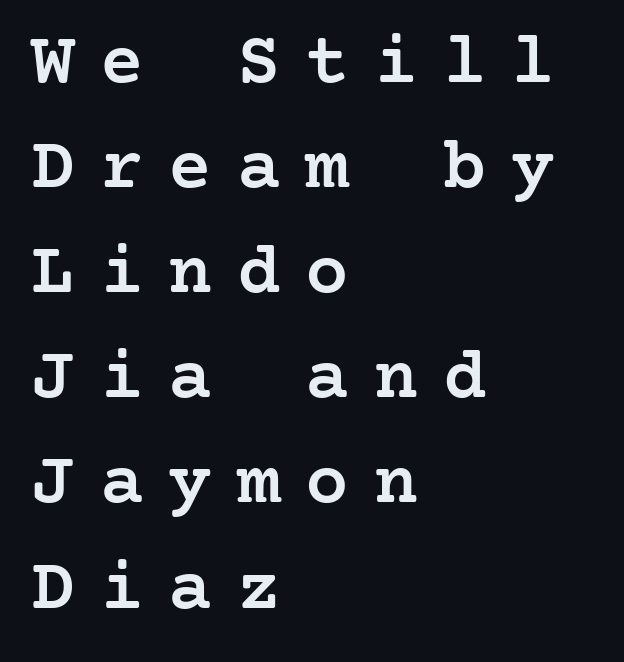
The image shows 73 px semibold serif type, upright; set left-aligned, normal line spacing (1.44x), unusually wide letter spacing (+0.34 em), not underlined; low stroke contrast and a medium x-height.
